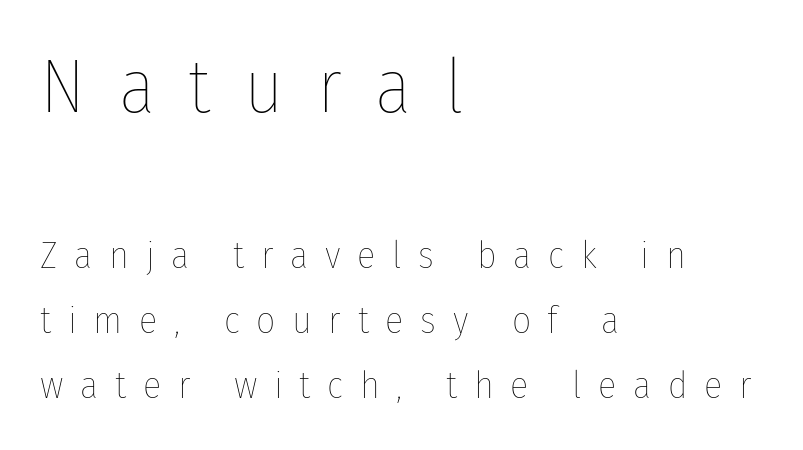
Q: Is the text bold? A: No.
Q: Is the text italic (slanted)? A: No, it is upright.
Q: Is the text underlined? A: No.
Q: How is the paragraph aligned? A: Left-aligned.
Q: Is the spacing between letters normal or unusually wide? A: Unusually wide.
Q: Which block of text is set in a larger size, the first (top) or the second (bottom)? A: The first (top) one.
Q: Width (condensed, normal, or wide)? A: Condensed.
Q: Stroke contrast? A: Low.
Q: x-height? A: Medium.
Q: Monospaced? A: No.
